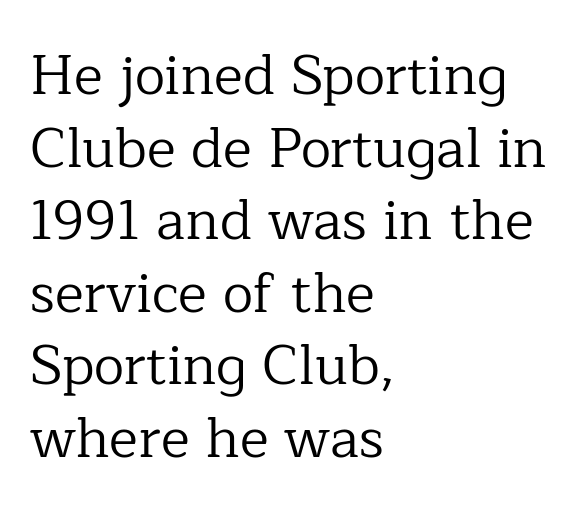
Q: Is the text bold? A: No.
Q: Is the text italic (slanted)? A: No, it is upright.
Q: Is the typeface a serif or a sans-serif typeface? A: Serif.
Q: Is the text underlined? A: No.
Q: How is the paragraph aligned? A: Left-aligned.
Q: Is the spacing between letters normal or unusually wide? A: Normal.
Q: Is the spacing between lines tight, normal or loose? A: Normal.
Q: Width (condensed, normal, or wide)? A: Normal.
Q: Stroke contrast? A: Low.
Q: x-height? A: Medium.
Q: Monospaced? A: No.
